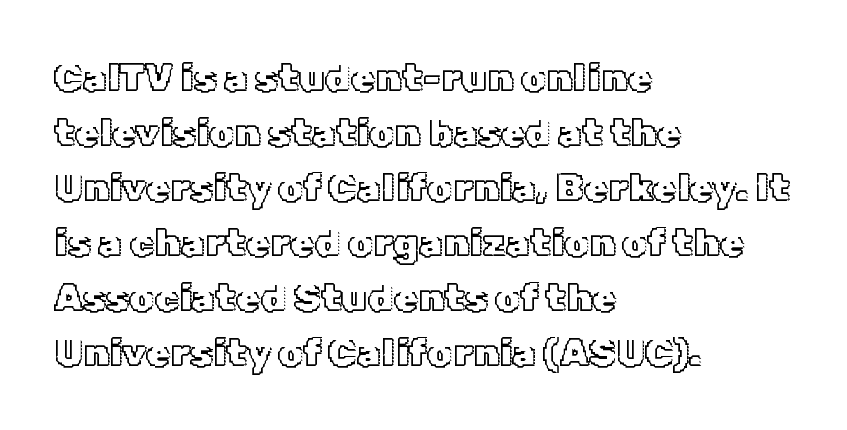
{"italic": "no", "width": "normal", "x_height": "medium", "monospaced": "no", "underline": "no", "align": "left", "line_spacing": "normal", "line_spacing_ratio": 1.41, "letter_spacing": "normal", "letter_spacing_em": 0.0, "glyph_px": 39}
